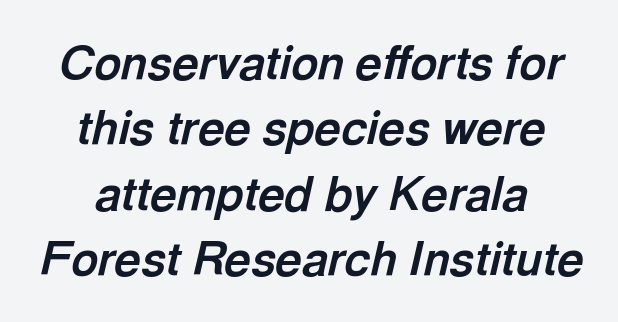
{"italic": "yes", "lean": "right", "slant_degrees": 13, "bold": "yes", "weight": "bold", "width": "normal", "x_height": "medium", "monospaced": "no", "underline": "no", "line_spacing": "normal", "line_spacing_ratio": 1.42, "letter_spacing": "normal", "letter_spacing_em": 0.0, "glyph_px": 46}
